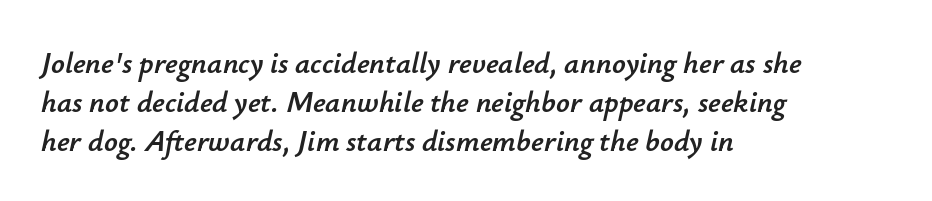
{"italic": "yes", "lean": "right", "slant_degrees": 12, "width": "normal", "stroke_contrast": "low", "x_height": "small", "monospaced": "no", "underline": "no", "align": "left", "line_spacing": "normal", "line_spacing_ratio": 1.3, "letter_spacing": "normal", "letter_spacing_em": 0.0, "glyph_px": 30}
